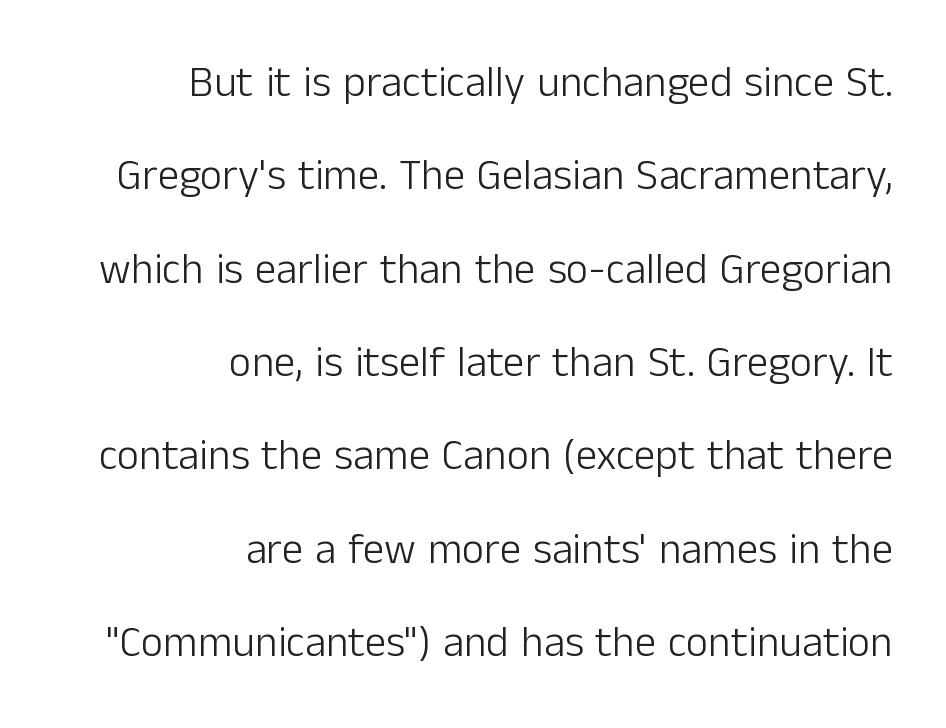
{"serif": "no", "italic": "no", "bold": "no", "weight": "light", "width": "normal", "stroke_contrast": "low", "x_height": "medium", "monospaced": "no", "underline": "no", "align": "right", "line_spacing": "loose", "line_spacing_ratio": 2.17, "letter_spacing": "normal", "letter_spacing_em": 0.0, "glyph_px": 43}
